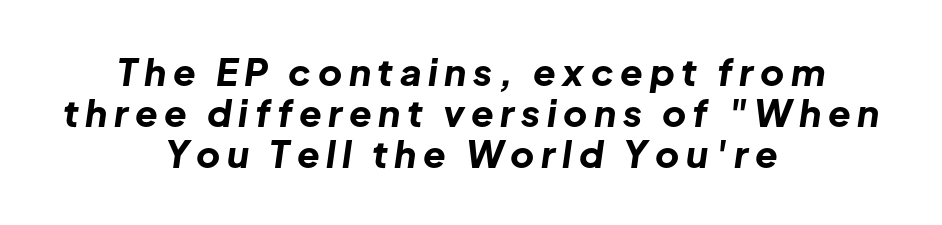
The block of text is dense from top to bottom, with scant space between rows. Layout note: lines centered. Underlining? Definitely not there. Looks like regular typesetting: each glyph gets only the width it needs.
